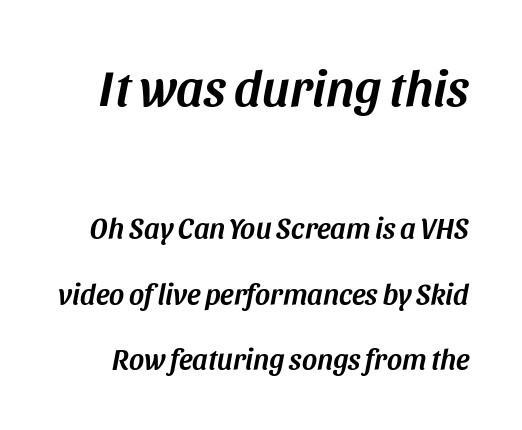
The image shows 51 px text type, italic (leaning right); set loose line spacing (2.26x), normal letter spacing, not underlined; the first (top) block is 1.76x larger; medium stroke contrast and a large x-height.
